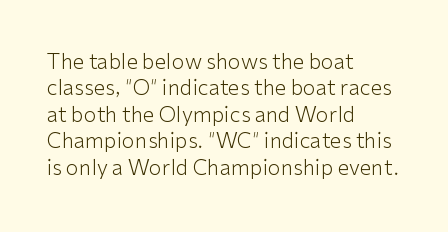
{"italic": "no", "bold": "no", "underline": "no", "align": "left", "line_spacing": "normal", "line_spacing_ratio": 1.26, "letter_spacing": "normal", "letter_spacing_em": 0.0, "glyph_px": 21}
